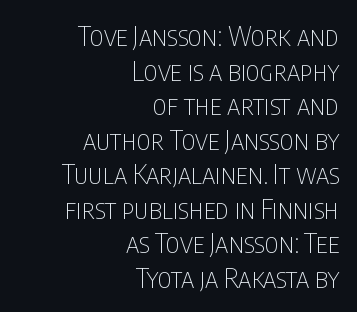
{"italic": "no", "bold": "no", "underline": "no", "align": "right", "line_spacing": "normal", "line_spacing_ratio": 1.28, "letter_spacing": "normal", "letter_spacing_em": 0.0, "glyph_px": 27}
